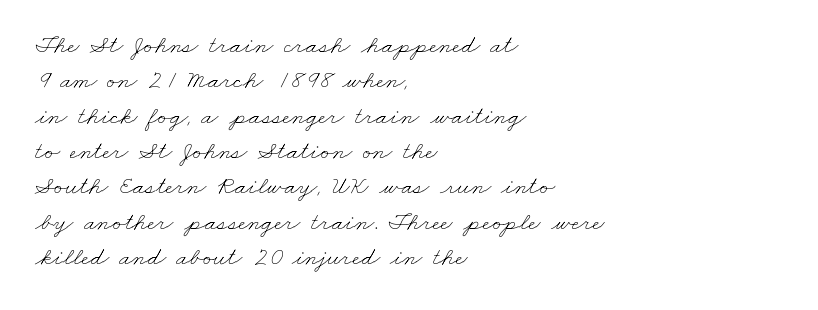
Q: Is the text bold? A: No.
Q: Is the text underlined? A: No.
Q: How is the paragraph aligned? A: Left-aligned.
Q: Is the spacing between letters normal or unusually wide? A: Normal.
Q: Is the spacing between lines tight, normal or loose? A: Normal.
